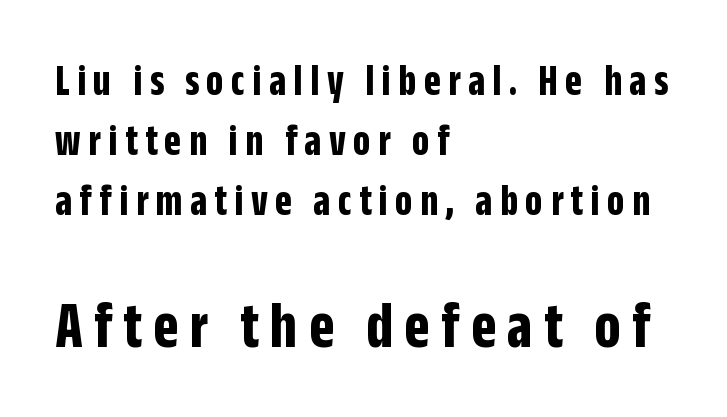
Q: Is the text bold? A: Yes.
Q: Is the text italic (slanted)? A: No, it is upright.
Q: Is the typeface a serif or a sans-serif typeface? A: Sans-serif.
Q: Is the text underlined? A: No.
Q: How is the paragraph aligned? A: Left-aligned.
Q: Is the spacing between lines tight, normal or loose? A: Normal.
Q: Which block of text is set in a larger size, the first (top) or the second (bottom)? A: The second (bottom) one.
Q: Width (condensed, normal, or wide)? A: Condensed.
Q: Stroke contrast? A: Low.
Q: x-height? A: Large.
Q: Monospaced? A: No.
